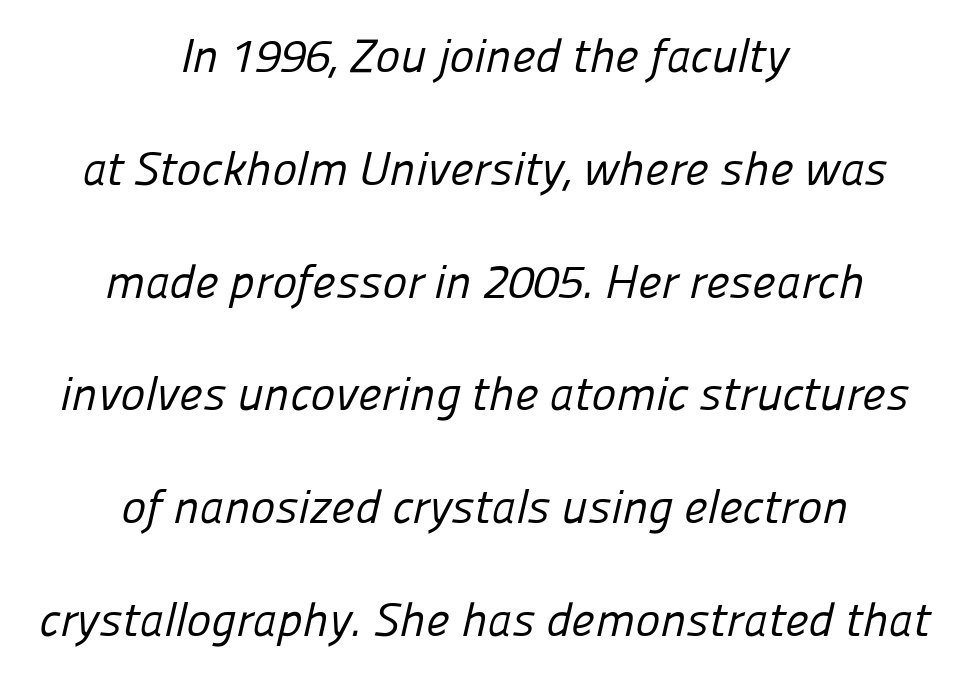
Q: Is the text bold? A: No.
Q: Is the typeface a serif or a sans-serif typeface? A: Sans-serif.
Q: Is the text underlined? A: No.
Q: How is the paragraph aligned? A: Centered.
Q: Is the spacing between letters normal or unusually wide? A: Normal.
Q: Is the spacing between lines tight, normal or loose? A: Loose.
Q: Width (condensed, normal, or wide)? A: Normal.
Q: Stroke contrast? A: Low.
Q: x-height? A: Medium.
Q: Monospaced? A: No.
